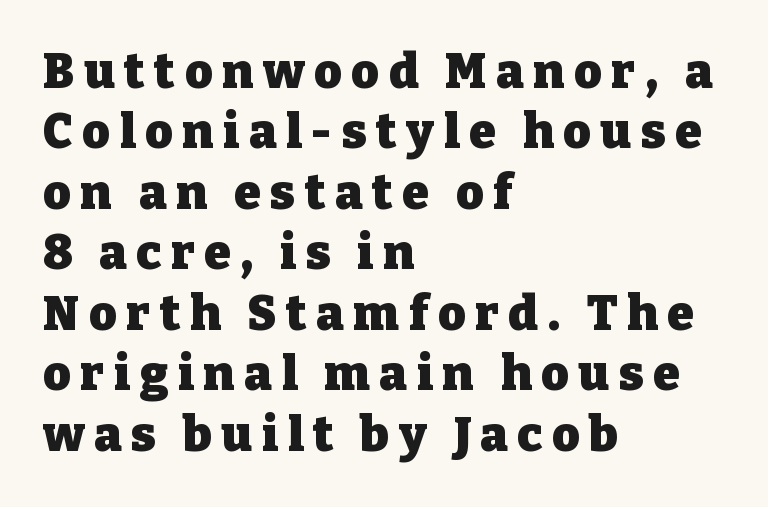
{"serif": "yes", "italic": "no", "bold": "yes", "weight": "heavy", "width": "normal", "stroke_contrast": "low", "x_height": "medium", "monospaced": "no", "underline": "no", "align": "left", "line_spacing": "normal", "line_spacing_ratio": 1.26, "letter_spacing": "wide", "letter_spacing_em": 0.2, "glyph_px": 48}
